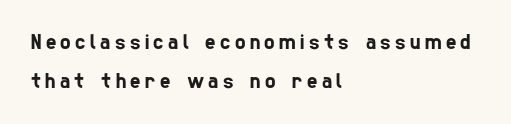
The image shows 22 px text type; set left-aligned, line spacing 1.76x, unusually wide letter spacing (+0.2 em), not underlined.
